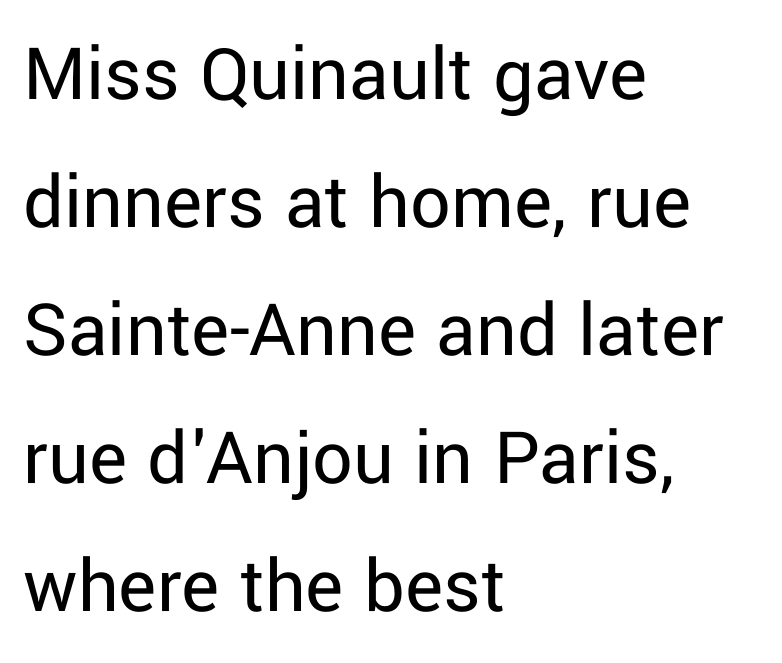
Q: Is the text bold? A: No.
Q: Is the text italic (slanted)? A: No, it is upright.
Q: Is the typeface a serif or a sans-serif typeface? A: Sans-serif.
Q: Is the text underlined? A: No.
Q: How is the paragraph aligned? A: Left-aligned.
Q: Is the spacing between letters normal or unusually wide? A: Normal.
Q: Is the spacing between lines tight, normal or loose? A: Normal.
Q: Width (condensed, normal, or wide)? A: Normal.
Q: Stroke contrast? A: Low.
Q: x-height? A: Medium.
Q: Monospaced? A: No.
